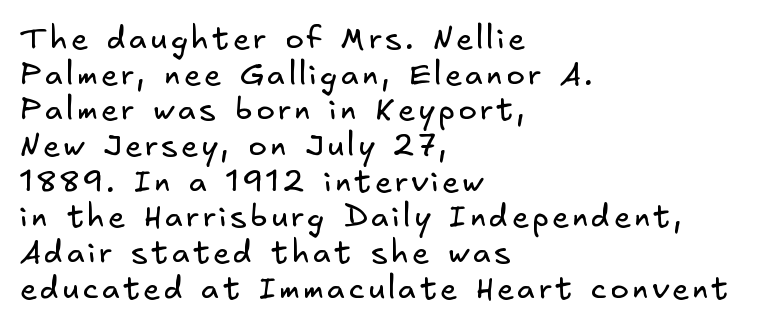
Q: Is the text bold? A: No.
Q: Is the typeface a serif or a sans-serif typeface? A: Sans-serif.
Q: Is the text underlined? A: No.
Q: How is the paragraph aligned? A: Left-aligned.
Q: Is the spacing between lines tight, normal or loose? A: Tight.
Q: Width (condensed, normal, or wide)? A: Normal.
Q: Stroke contrast? A: Low.
Q: x-height? A: Small.
